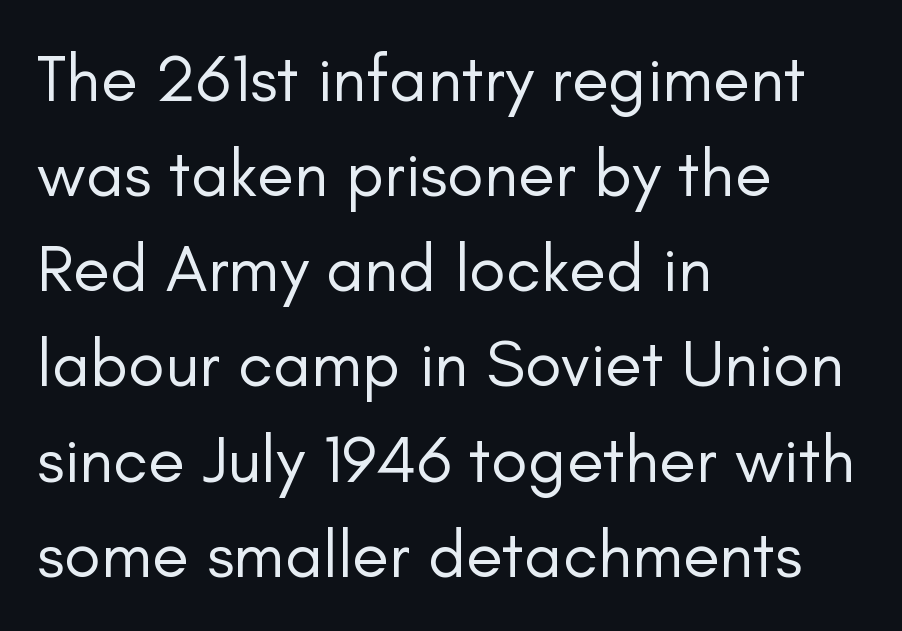
Q: Is the text bold? A: No.
Q: Is the text italic (slanted)? A: No, it is upright.
Q: Is the typeface a serif or a sans-serif typeface? A: Sans-serif.
Q: Is the text underlined? A: No.
Q: How is the paragraph aligned? A: Left-aligned.
Q: Is the spacing between letters normal or unusually wide? A: Normal.
Q: Is the spacing between lines tight, normal or loose? A: Normal.
Q: Width (condensed, normal, or wide)? A: Normal.
Q: Stroke contrast? A: Low.
Q: x-height? A: Small.
Q: Monospaced? A: No.
